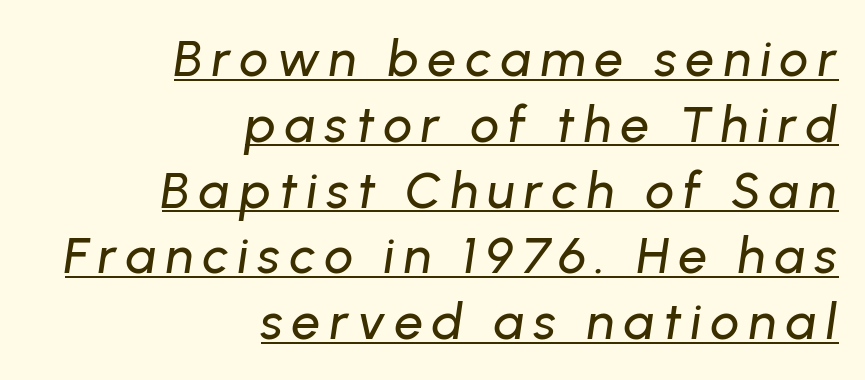
{"italic": "yes", "lean": "right", "slant_degrees": 8, "width": "normal", "stroke_contrast": "low", "x_height": "medium", "monospaced": "no", "underline": "yes", "align": "right", "line_spacing": "normal", "line_spacing_ratio": 1.29, "glyph_px": 51}
